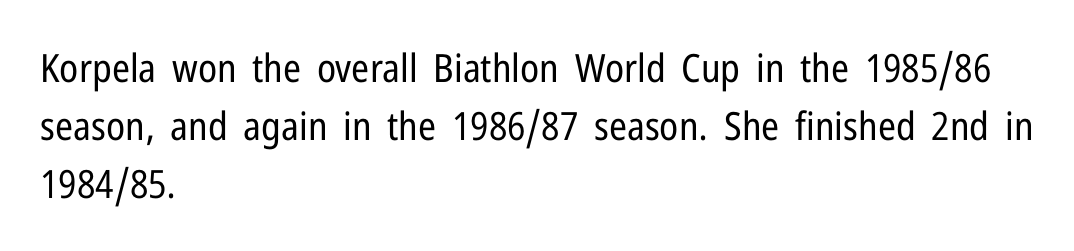
The image shows 39 px regular-weight, condensed sans-serif type, upright; set left-aligned, normal line spacing (1.49x), normal letter spacing, not underlined; low stroke contrast and a medium x-height.
